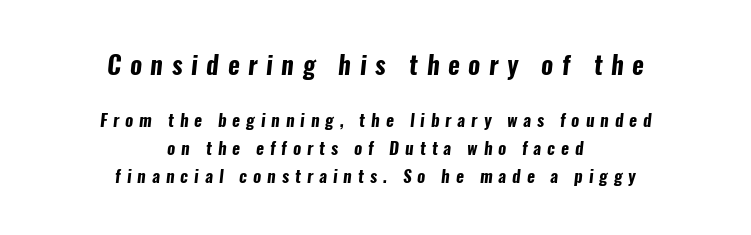
{"bold": "yes", "underline": "no", "align": "center", "line_spacing": "normal", "line_spacing_ratio": 1.64, "letter_spacing": "wide", "letter_spacing_em": 0.35, "larger_block": "first", "size_ratio": 1.47, "glyph_px": 25}
